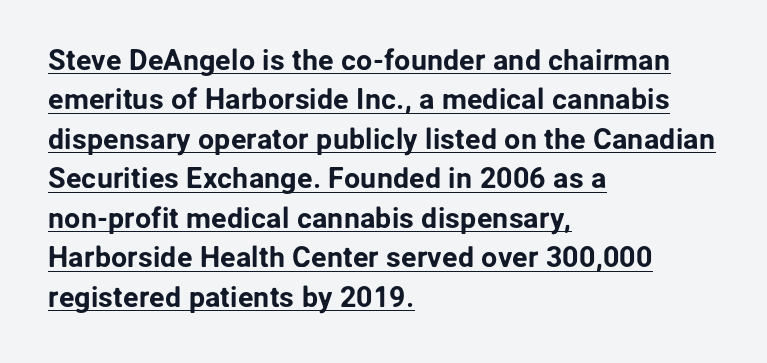
{"serif": "no", "italic": "no", "width": "normal", "stroke_contrast": "low", "x_height": "medium", "monospaced": "no", "underline": "yes", "align": "left", "line_spacing": "normal", "line_spacing_ratio": 1.36, "letter_spacing": "normal", "letter_spacing_em": 0.0, "glyph_px": 29}
